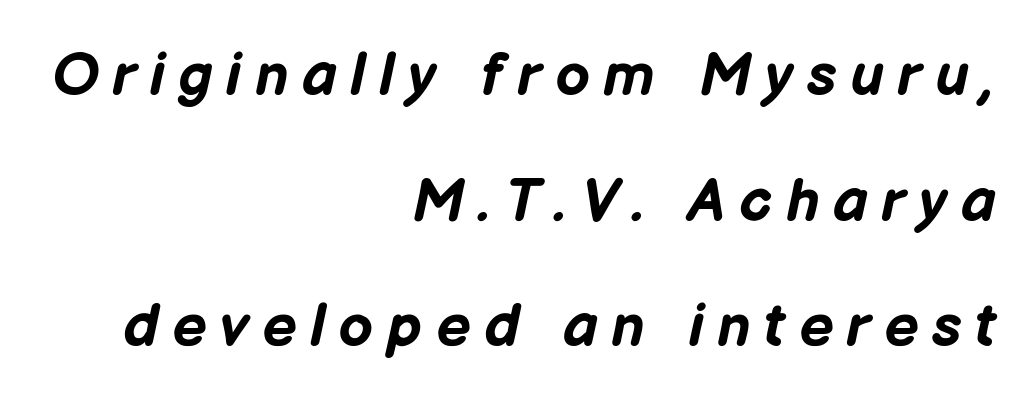
The rendering uses a large line-height, opening up the rows. The rendering anchors every line to the right-hand side. Characters follow at a spacing far wider than the type designer built in. Every character sits at an angle, as italics do.
